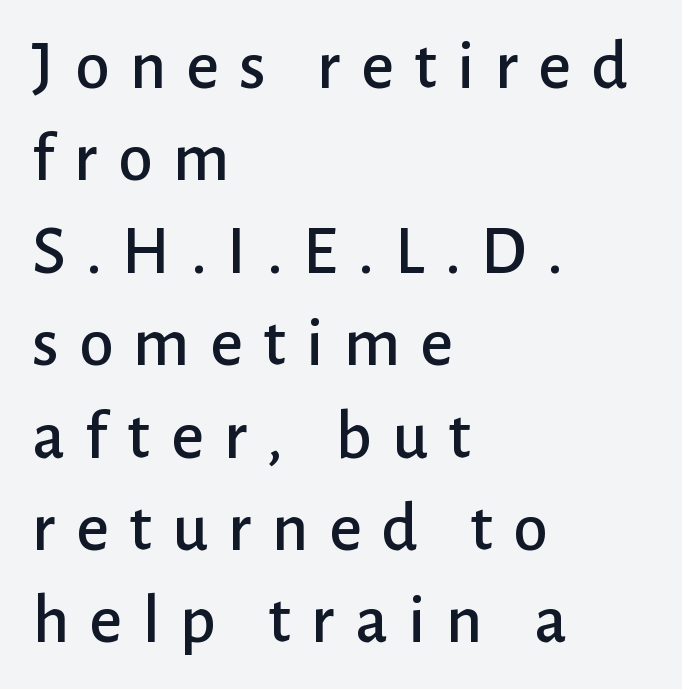
Q: Is the text italic (slanted)? A: No, it is upright.
Q: Is the typeface a serif or a sans-serif typeface? A: Sans-serif.
Q: Is the text underlined? A: No.
Q: How is the paragraph aligned? A: Left-aligned.
Q: Is the spacing between letters normal or unusually wide? A: Unusually wide.
Q: Is the spacing between lines tight, normal or loose? A: Normal.
Q: Width (condensed, normal, or wide)? A: Normal.
Q: Stroke contrast? A: Low.
Q: x-height? A: Medium.
Q: Monospaced? A: No.
